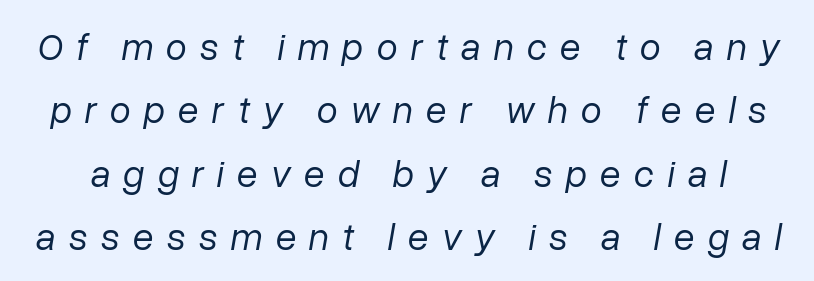
Q: Is the text bold? A: No.
Q: Is the text italic (slanted)? A: Yes, it leans right by about 10 degrees.
Q: Is the text underlined? A: No.
Q: Is the spacing between letters normal or unusually wide? A: Unusually wide.
Q: Is the spacing between lines tight, normal or loose? A: Normal.
Q: Width (condensed, normal, or wide)? A: Normal.
Q: Stroke contrast? A: Low.
Q: x-height? A: Medium.
Q: Monospaced? A: No.
